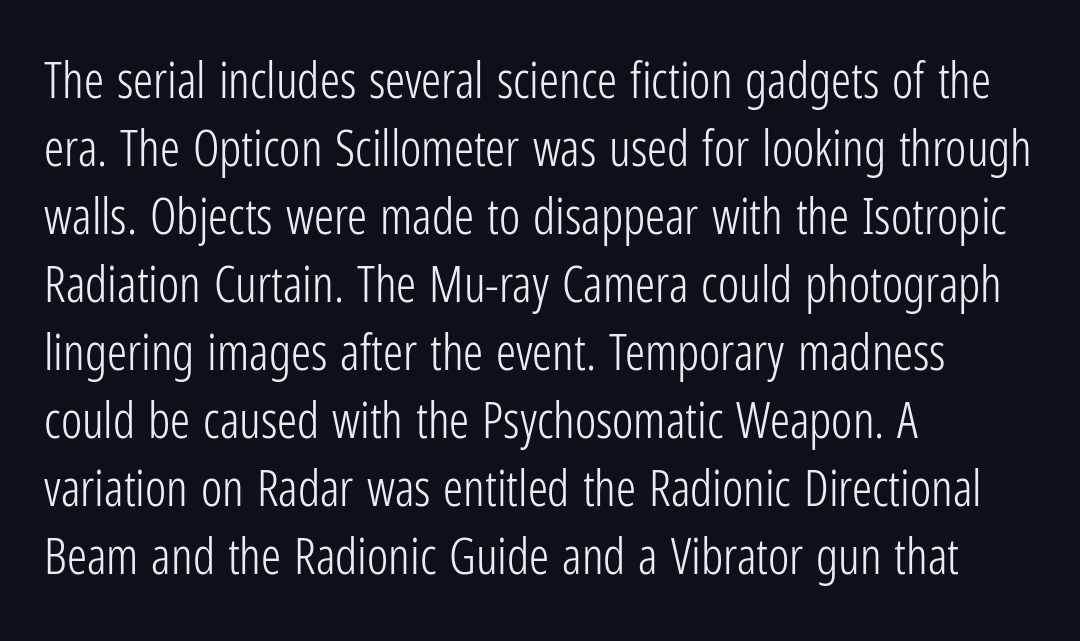
The image shows 50 px light, condensed sans-serif type, upright; set left-aligned, normal line spacing (1.36x), normal letter spacing, not underlined; low stroke contrast and a medium x-height.
